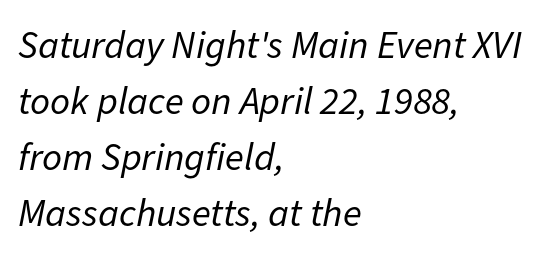
The image shows 39 px regular-weight type, italic (leaning right); set left-aligned, normal line spacing (1.44x), normal letter spacing, not underlined; low stroke contrast and a medium x-height.
